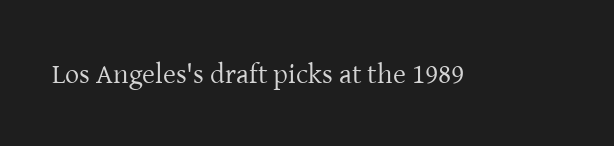
Q: Is the text bold? A: No.
Q: Is the text italic (slanted)? A: No, it is upright.
Q: Is the typeface a serif or a sans-serif typeface? A: Serif.
Q: Is the text underlined? A: No.
Q: Is the spacing between letters normal or unusually wide? A: Normal.
Q: Width (condensed, normal, or wide)? A: Normal.
Q: Stroke contrast? A: Low.
Q: x-height? A: Medium.
Q: Monospaced? A: No.
